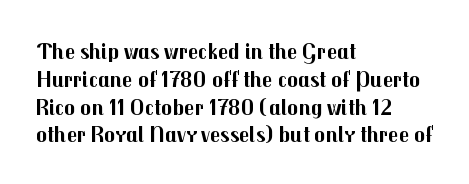
Short and long lines alike share a common starting point at left. Unlike italic type, these characters show no tilt at all. The passage shown is emphatically bold. The face used here is rendered with its standard letterfit. The space beneath each line is pristine and unruled.
